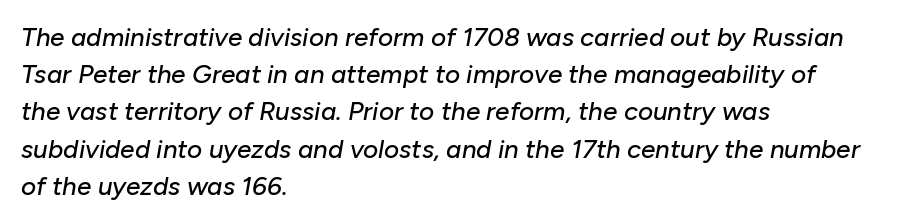
The image shows 26 px text type, italic (leaning right); set left-aligned, normal line spacing (1.43x), normal letter spacing, not underlined.
